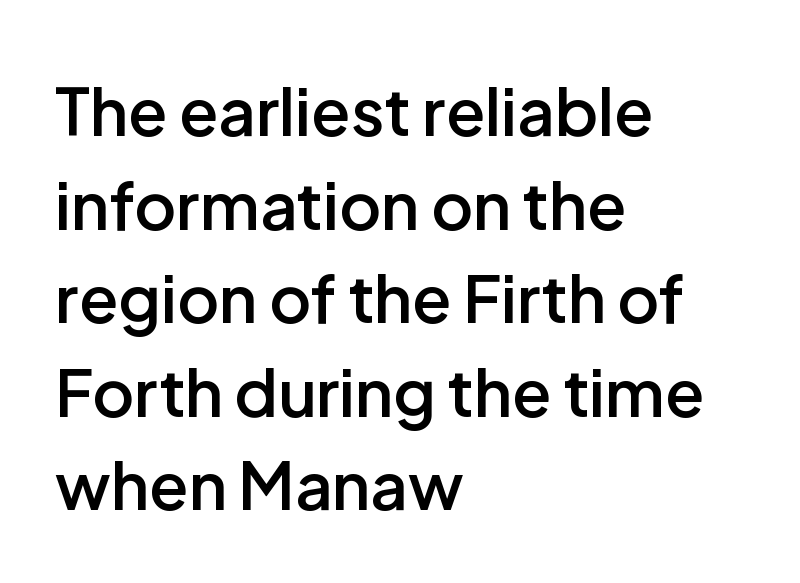
The image shows 65 px semibold sans-serif type, upright; set left-aligned, normal line spacing (1.44x), normal letter spacing, not underlined; low stroke contrast and a medium x-height.
